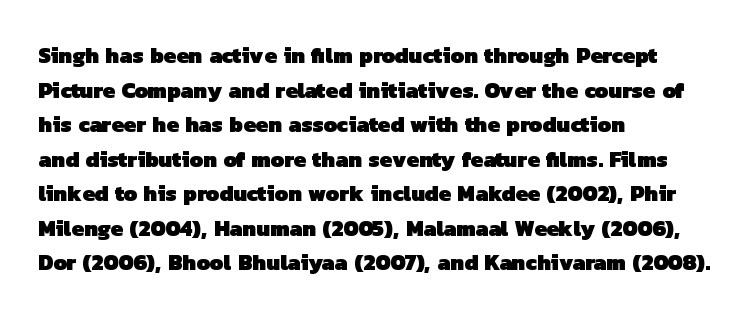
{"bold": "yes", "underline": "no", "align": "left", "line_spacing": "normal", "line_spacing_ratio": 1.57, "letter_spacing": "normal", "letter_spacing_em": 0.0, "glyph_px": 22}
